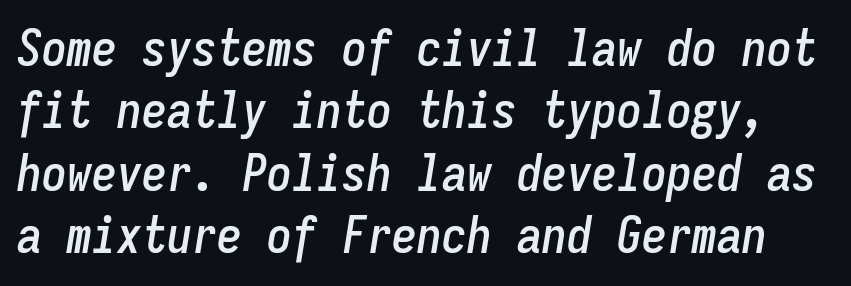
{"italic": "yes", "lean": "right", "slant_degrees": 9, "width": "condensed", "stroke_contrast": "low", "x_height": "medium", "monospaced": "yes", "underline": "no", "line_spacing": "normal", "line_spacing_ratio": 1.25, "letter_spacing": "normal", "letter_spacing_em": 0.0, "glyph_px": 50}
